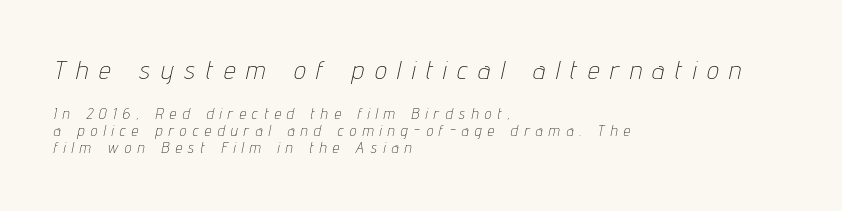
Q: Is the text bold? A: No.
Q: Is the text italic (slanted)? A: Yes, it leans right by about 12 degrees.
Q: Is the text underlined? A: No.
Q: How is the paragraph aligned? A: Left-aligned.
Q: Is the spacing between letters normal or unusually wide? A: Unusually wide.
Q: Is the spacing between lines tight, normal or loose? A: Tight.
Q: Which block of text is set in a larger size, the first (top) or the second (bottom)? A: The first (top) one.
